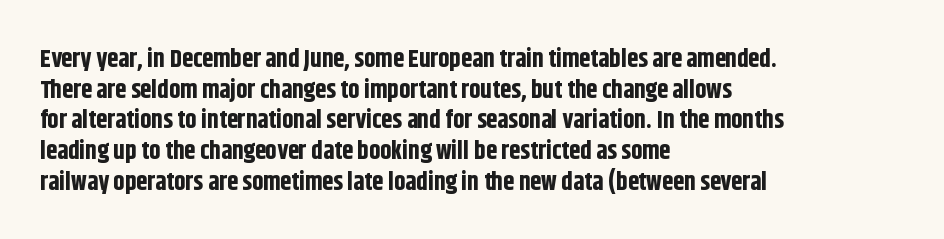
The image shows 25 px bold type, upright; set left-aligned, line spacing 1.23x, normal letter spacing, not underlined.
